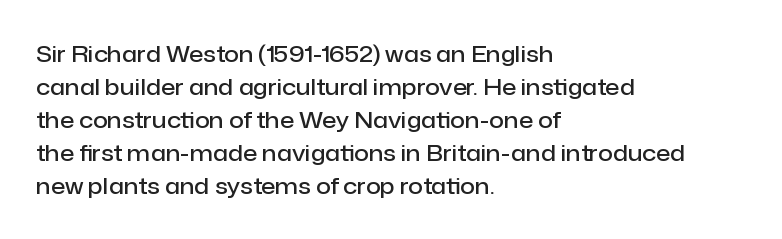
The image shows 23 px text type, upright; set left-aligned, normal line spacing (1.44x), normal letter spacing, not underlined.
